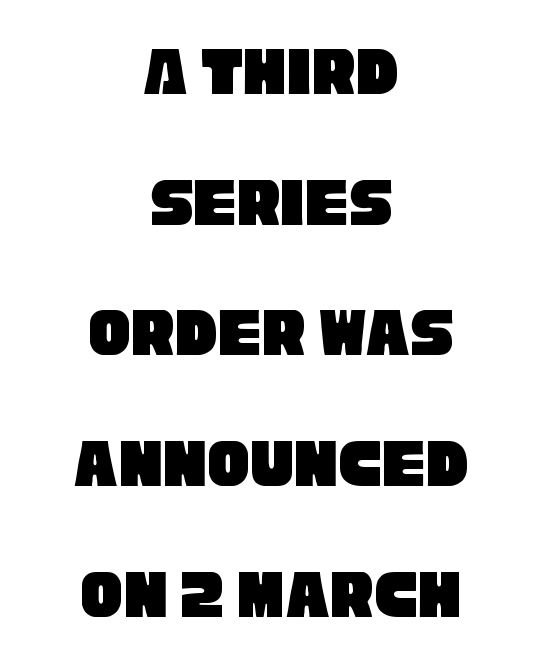
Underline: absent. The whitespace from short lines is split evenly between both sides. Grotesque or geometric, the face here clearly has no serifs. Think of a printed novel: that variable character pitch is what you see here. The face used here is rendered with its standard letterfit.
